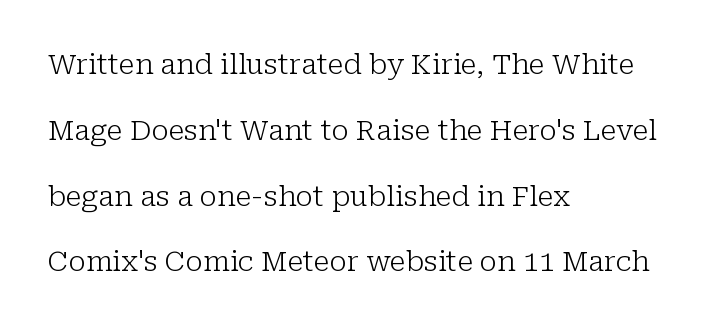
The image shows 28 px light serif type, upright; set left-aligned, loose line spacing (2.35x), normal letter spacing, not underlined; low stroke contrast and a medium x-height.
